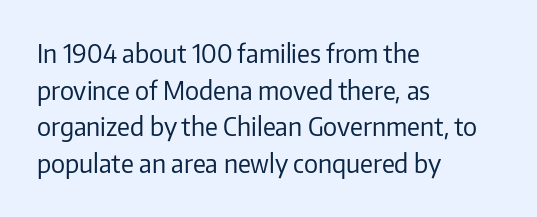
The image shows 25 px text type, upright; set left-aligned, normal line spacing (1.47x), normal letter spacing, not underlined.
